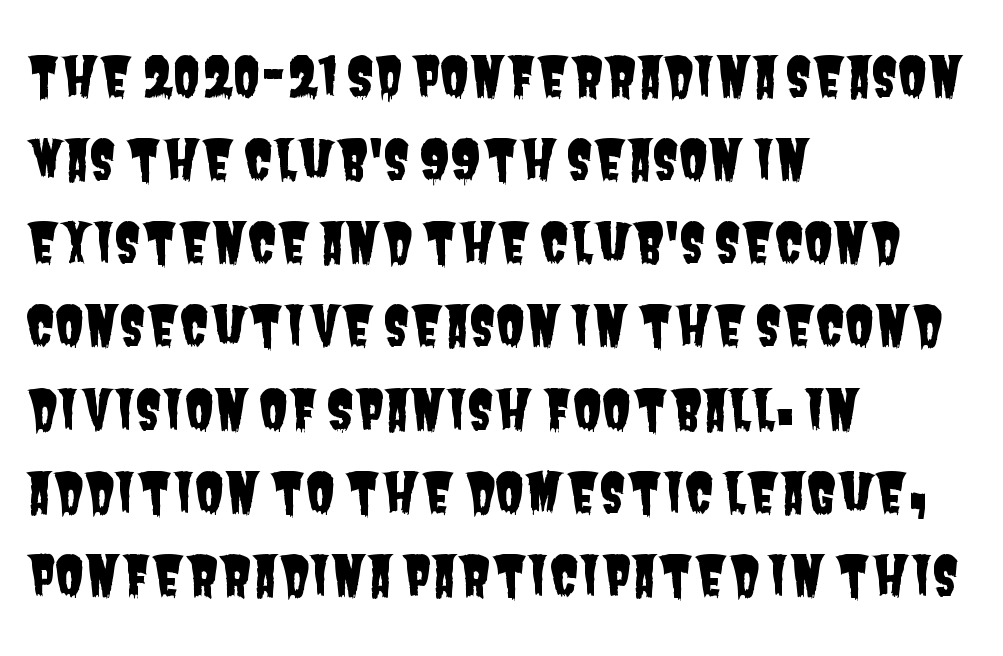
{"serif": "no", "width": "condensed", "stroke_contrast": "low", "x_height": "large", "monospaced": "no", "underline": "no", "align": "left", "line_spacing": "normal", "line_spacing_ratio": 1.54, "letter_spacing": "normal", "letter_spacing_em": 0.0, "glyph_px": 54}
